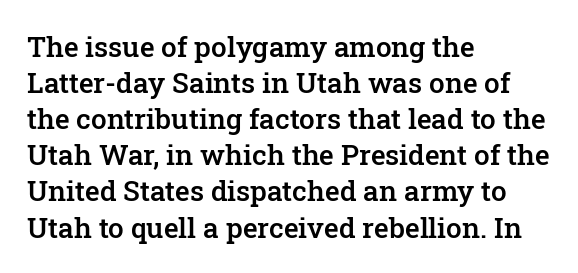
{"serif": "yes", "italic": "no", "bold": "semi", "weight": "semibold", "width": "normal", "stroke_contrast": "low", "x_height": "medium", "monospaced": "no", "underline": "no", "align": "left", "line_spacing": "normal", "line_spacing_ratio": 1.29, "letter_spacing": "normal", "letter_spacing_em": 0.0, "glyph_px": 28}
